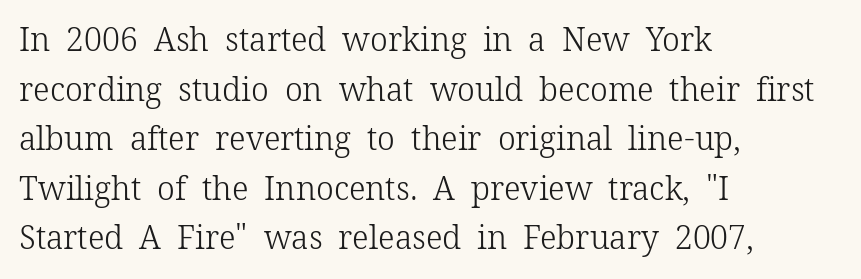
No extra tracking has been applied to these lines. The type sits square on the baseline with zero lean. Leading matches the norm, producing a regular column. Any mark beneath the type? The region is blank.
